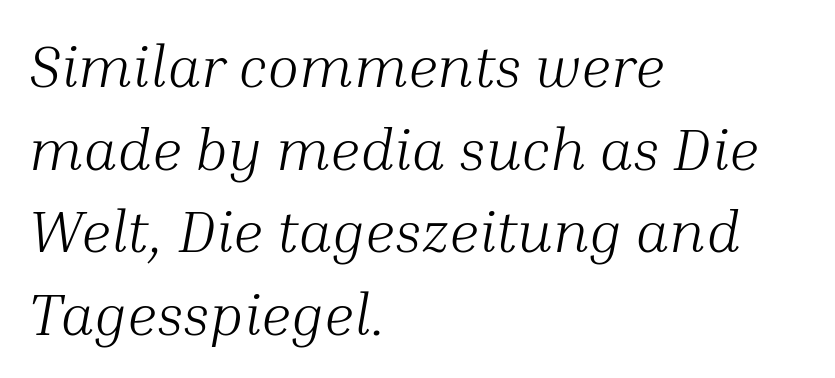
{"serif": "yes", "italic": "yes", "lean": "right", "slant_degrees": 10, "bold": "no", "weight": "light", "width": "normal", "stroke_contrast": "medium", "x_height": "medium", "monospaced": "no", "underline": "no", "align": "left", "line_spacing": "normal", "line_spacing_ratio": 1.4, "letter_spacing": "normal", "letter_spacing_em": 0.0, "glyph_px": 59}
